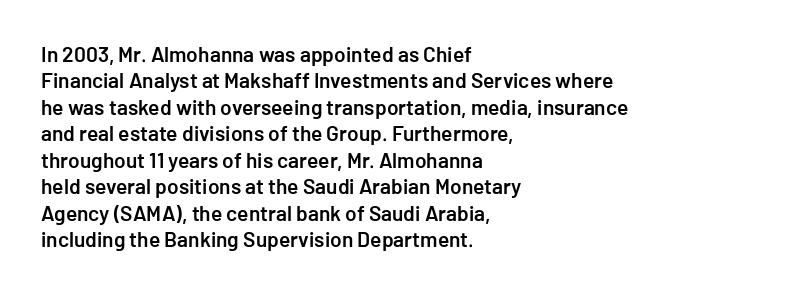
Its strokes are somewhat broadened, the hallmark of semibold type. Notice how descenders clear the ascenders below comfortably — that's standard leading. The letters stand straight up with perfectly vertical stems. Compared with a centered layout, this one pins lines to the left instead.
